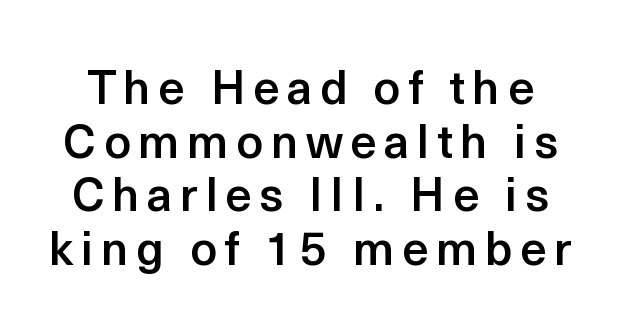
A typesetter would call this proportional, since set widths differ per character. Tall strokes in this sample are plumb rather than angled. Only glyphs here, with clear space below each row. The font family rendered here belongs to the sans-serif group.
